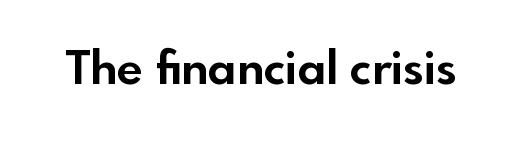
Each row of text sits above clean, open space. The face used here is rendered with its standard letterfit. The letters stand upright; this is a roman face. Notice how thick the strokes are: this is what a full bold looks like. The face used here is proportionally spaced, like ordinary book or web type. Serif or sans? Sans — the stroke terminals are bare.
